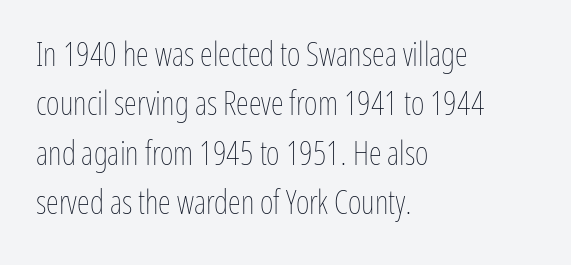
The image shows 33 px thin, condensed type, upright; set left-aligned, normal line spacing (1.5x), normal letter spacing, not underlined; low stroke contrast and a medium x-height.
